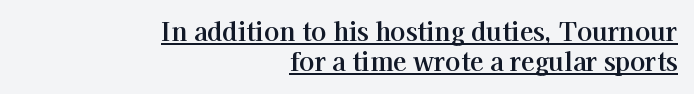
Students, observe the line beneath the letters — that is underlining. The type is set solid horizontally, with unmodified tracking. Teacher's note: observe the even right margin — that is flush-right alignment. In terms of posture, this sample is upright.
